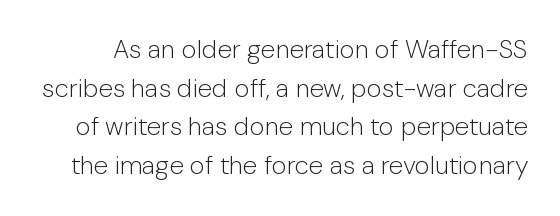
The image shows 26 px text type, upright; set normal line spacing (1.49x), normal letter spacing, not underlined.
